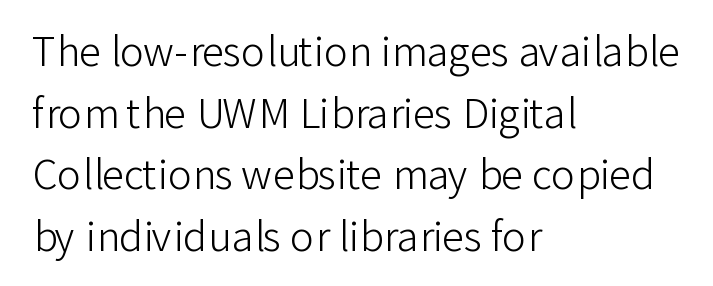
Regarding serifs, this sample does without them. The ragged edge is on the right, which tells us the setting is flush left. The letters advance in unequal steps, a hallmark of proportional type. This rendering leaves character spacing at its baseline value. One glance says typical: line gaps are just what's usual. The strokes are not fattened; the text isn't bold.
